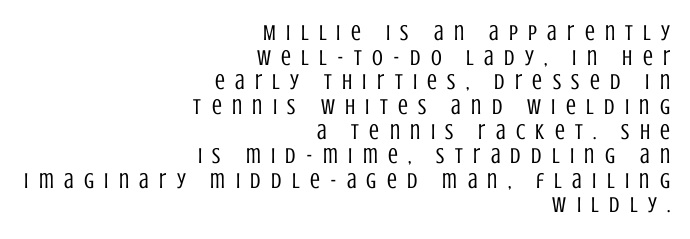
Q: Is the text bold? A: No.
Q: Is the text italic (slanted)? A: No, it is upright.
Q: Is the text underlined? A: No.
Q: How is the paragraph aligned? A: Right-aligned.
Q: Is the spacing between letters normal or unusually wide? A: Unusually wide.
Q: Is the spacing between lines tight, normal or loose? A: Tight.
